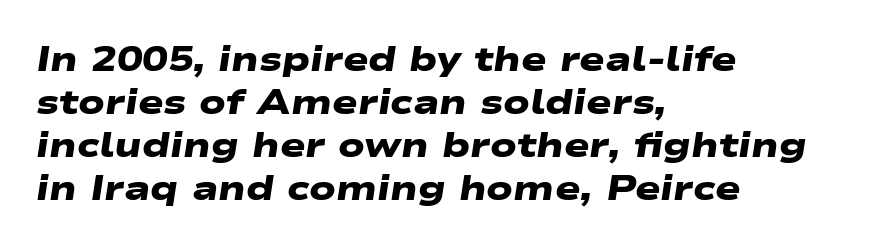
Anything drawn beneath the words? Only blank space. Leading matches the norm, producing a regular column. Every row of glyphs begins at an identical x-position on the left. A dark, heavy texture on the line: the type is bold. Short note: letters normally spaced.
